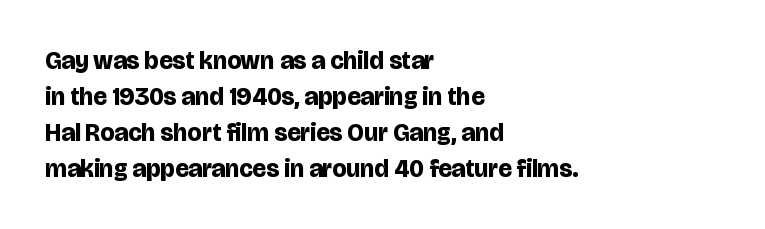
Nope, not italic — everything's standing straight. A normal amount of white space separates one row of letters from the next. Pretty heavy lettering here — definitely bold. Line starts are locked; line ends wander. Tracking here is standard; glyphs follow each other at the usual distance. Decoration check: the copy has no underline.
